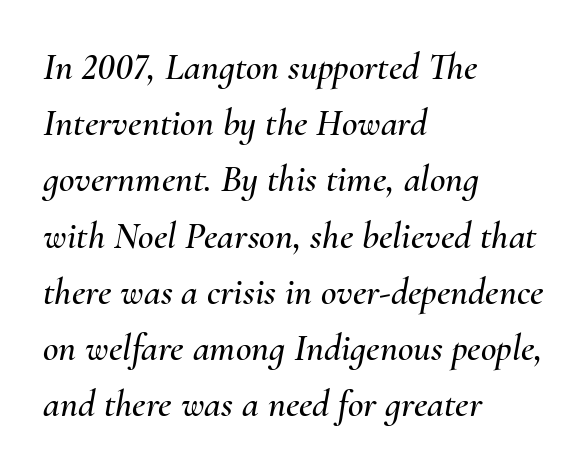
Regular leading. Short note: letters normally spaced. It's the slanting kind of type. Varying glyph widths throughout — classic text-font behaviour.
